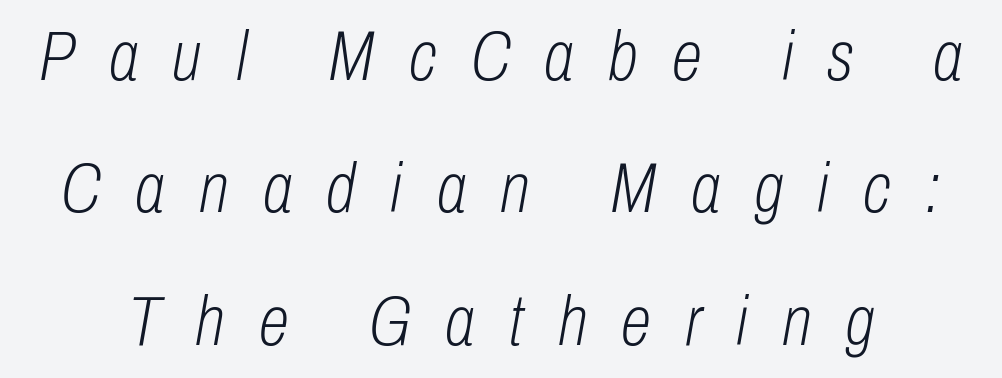
{"italic": "yes", "lean": "right", "slant_degrees": 10, "bold": "no", "weight": "light", "width": "condensed", "stroke_contrast": "low", "x_height": "medium", "monospaced": "no", "underline": "no", "line_spacing_ratio": 1.89, "letter_spacing": "wide", "letter_spacing_em": 0.49, "glyph_px": 70}
